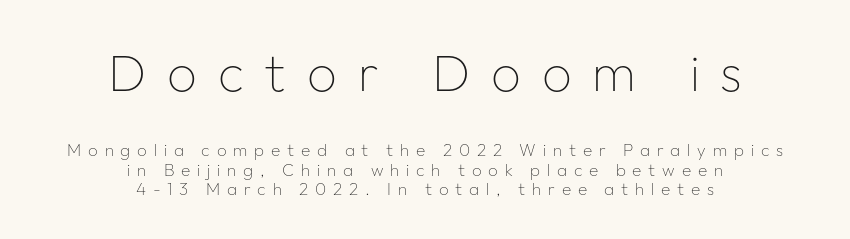
Q: Is the text bold? A: No.
Q: Is the text italic (slanted)? A: No, it is upright.
Q: Is the typeface a serif or a sans-serif typeface? A: Sans-serif.
Q: Is the text underlined? A: No.
Q: How is the paragraph aligned? A: Centered.
Q: Is the spacing between letters normal or unusually wide? A: Unusually wide.
Q: Is the spacing between lines tight, normal or loose? A: Tight.
Q: Which block of text is set in a larger size, the first (top) or the second (bottom)? A: The first (top) one.
Q: Width (condensed, normal, or wide)? A: Normal.
Q: Stroke contrast? A: Low.
Q: x-height? A: Medium.
Q: Monospaced? A: No.
